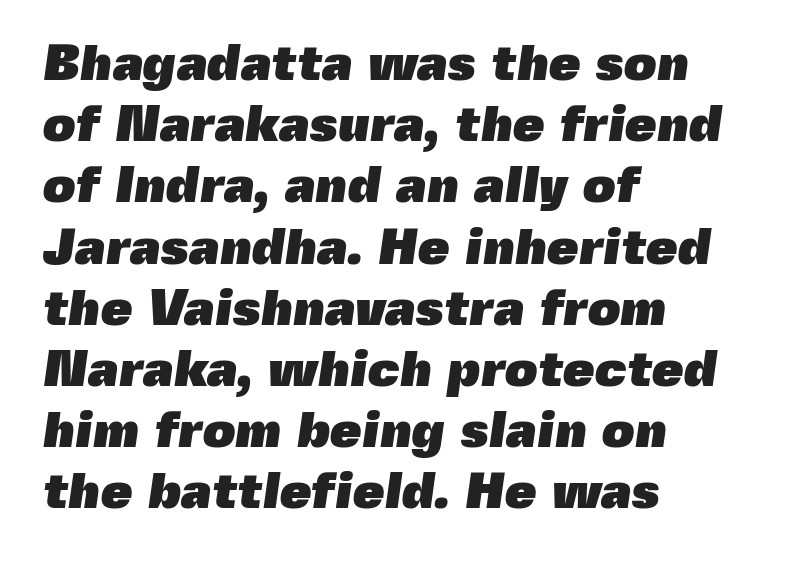
Q: Is the text bold? A: Yes.
Q: Is the typeface a serif or a sans-serif typeface? A: Sans-serif.
Q: Is the text underlined? A: No.
Q: How is the paragraph aligned? A: Left-aligned.
Q: Is the spacing between letters normal or unusually wide? A: Normal.
Q: Width (condensed, normal, or wide)? A: Normal.
Q: x-height? A: Medium.
Q: Monospaced? A: No.
